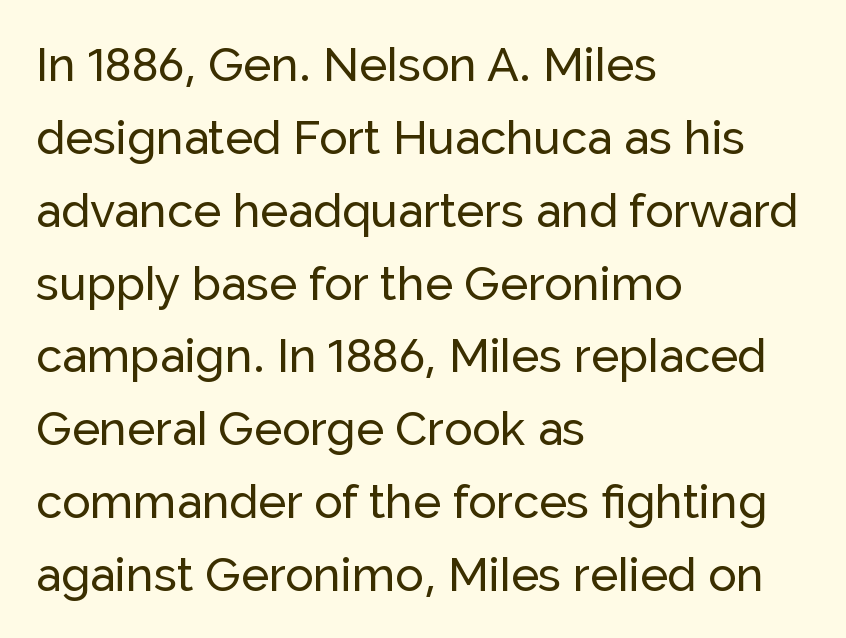
Nobody touched the tracking dial on this one. This rendering features lettering with no underline. Is the block centered? No — it sits flush against the left margin. Quick note: interline space is typical.
